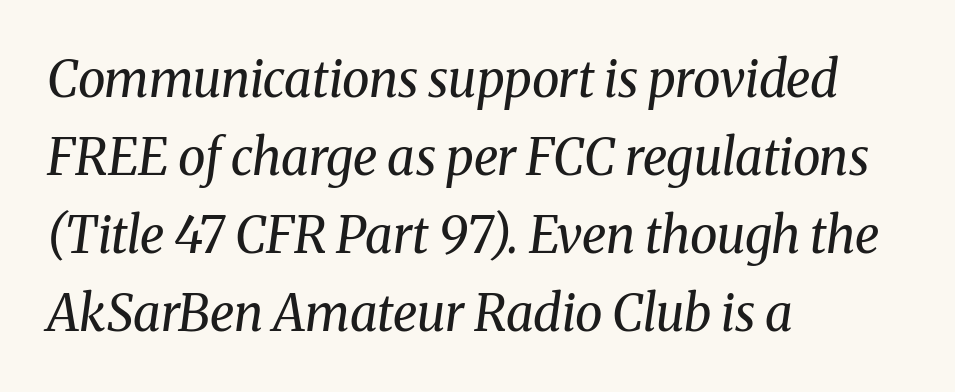
Summary of weight: not heavy and not bold. Slant detected: the letters are inclined. Clear beneath every line of the passage. A typesetter would label this face a serif.
